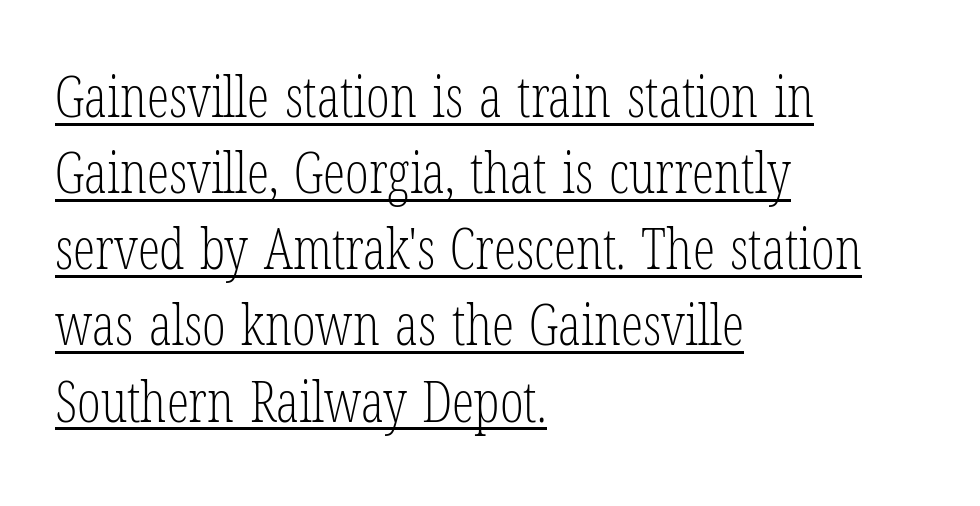
{"serif": "yes", "italic": "no", "bold": "no", "weight": "light", "width": "condensed", "stroke_contrast": "low", "x_height": "medium", "monospaced": "no", "underline": "yes", "align": "left", "line_spacing": "normal", "line_spacing_ratio": 1.36, "letter_spacing": "normal", "letter_spacing_em": 0.0, "glyph_px": 56}
